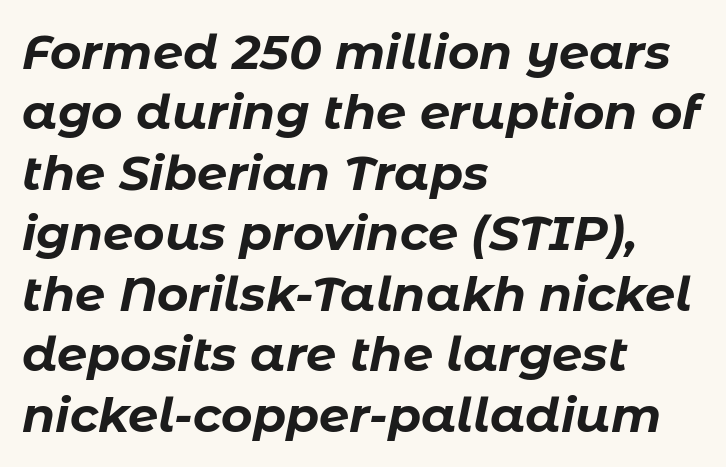
Q: Is the text bold? A: Yes.
Q: Is the text italic (slanted)? A: Yes, it leans right by about 11 degrees.
Q: Is the text underlined? A: No.
Q: How is the paragraph aligned? A: Left-aligned.
Q: Is the spacing between letters normal or unusually wide? A: Normal.
Q: Is the spacing between lines tight, normal or loose? A: Normal.
Q: Width (condensed, normal, or wide)? A: Normal.
Q: Stroke contrast? A: Low.
Q: x-height? A: Medium.
Q: Monospaced? A: No.
